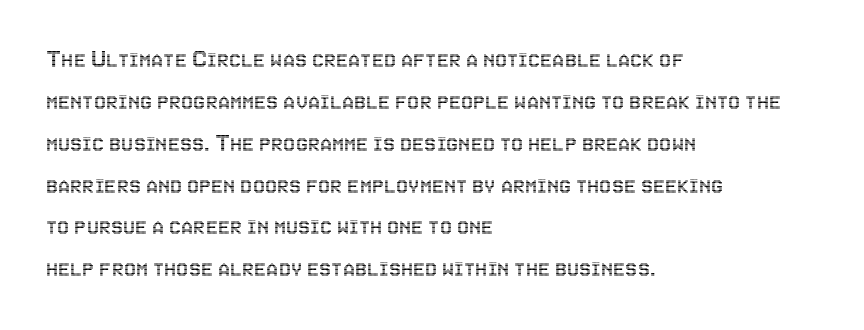
Q: Is the text italic (slanted)? A: No, it is upright.
Q: Is the text underlined? A: No.
Q: How is the paragraph aligned? A: Left-aligned.
Q: Is the spacing between letters normal or unusually wide? A: Normal.
Q: Is the spacing between lines tight, normal or loose? A: Normal.
